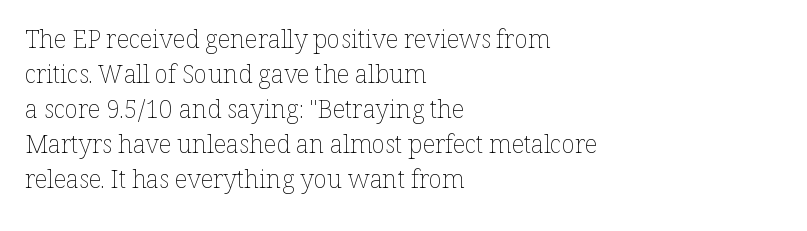
Nobody drew a line under any word here. The passage is arranged the way most books set body copy — flush left. Is the stroke heavy? The answer is a plain regular-or-lighter. Nobody touched the tracking dial on this one. A roman cut, with each character standing at attention. The space between consecutive lines is moderate.
